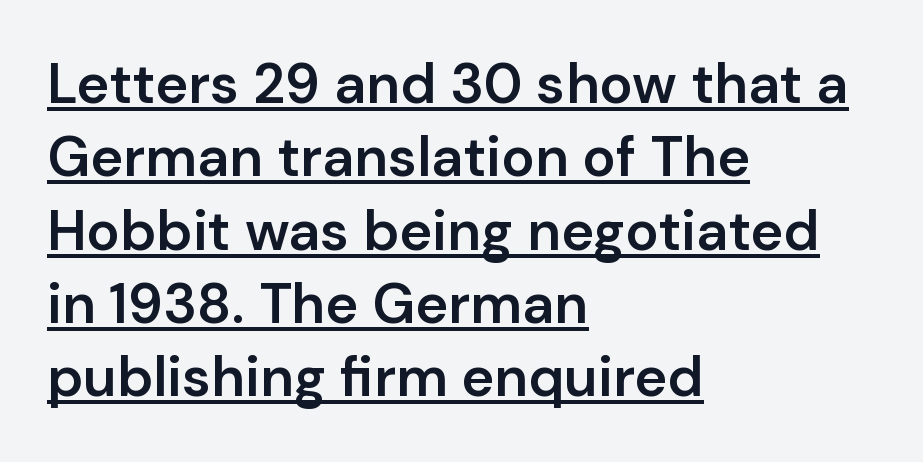
The image shows 56 px semibold sans-serif type, upright; set left-aligned, normal line spacing (1.31x), normal letter spacing, underlined; low stroke contrast and a medium x-height.
